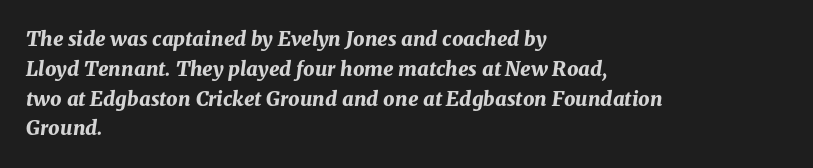
{"italic": "yes", "lean": "right", "slant_degrees": 8, "bold": "yes", "underline": "no", "align": "left", "line_spacing": "normal", "line_spacing_ratio": 1.49, "letter_spacing": "normal", "letter_spacing_em": 0.0, "glyph_px": 20}
